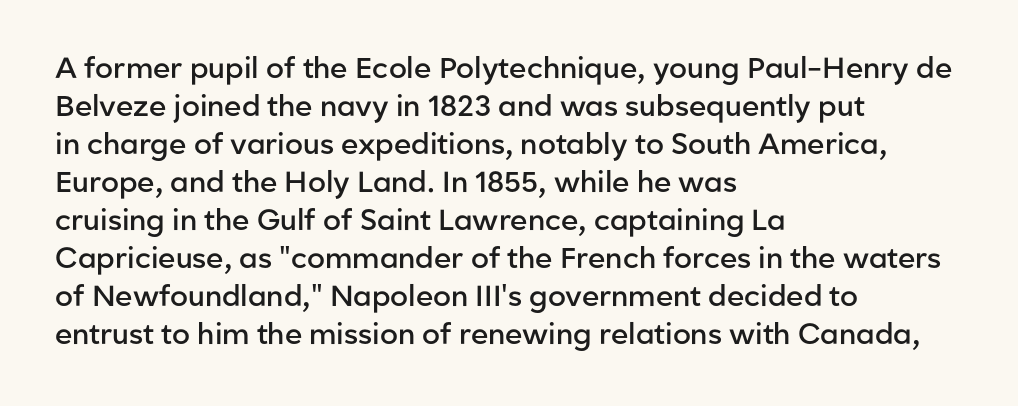
{"serif": "no", "italic": "no", "bold": "semi", "weight": "semibold", "width": "normal", "stroke_contrast": "low", "x_height": "medium", "monospaced": "no", "underline": "no", "align": "left", "line_spacing": "normal", "line_spacing_ratio": 1.31, "letter_spacing": "normal", "letter_spacing_em": 0.0, "glyph_px": 29}
